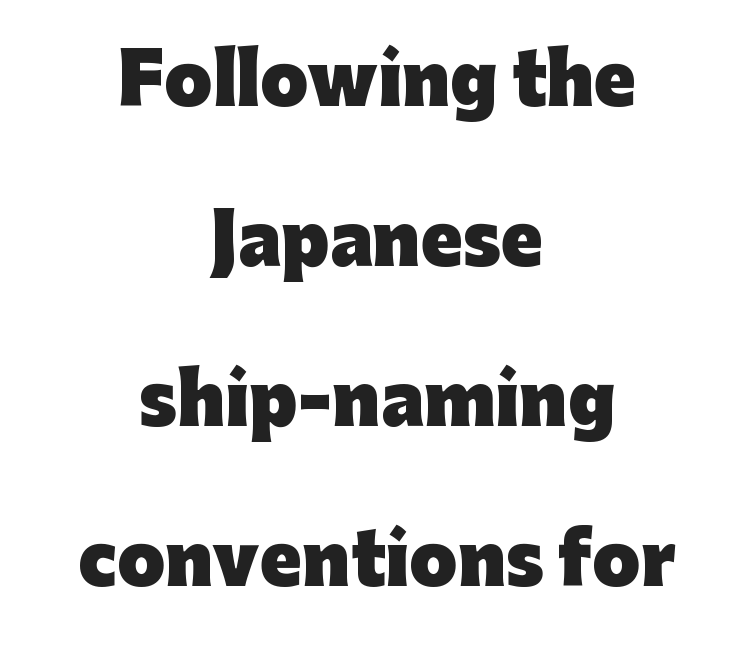
Q: Is the text bold? A: Yes.
Q: Is the text italic (slanted)? A: No, it is upright.
Q: Is the typeface a serif or a sans-serif typeface? A: Sans-serif.
Q: Is the text underlined? A: No.
Q: How is the paragraph aligned? A: Centered.
Q: Is the spacing between letters normal or unusually wide? A: Normal.
Q: Is the spacing between lines tight, normal or loose? A: Loose.
Q: Width (condensed, normal, or wide)? A: Normal.
Q: Stroke contrast? A: Low.
Q: x-height? A: Medium.
Q: Monospaced? A: No.
